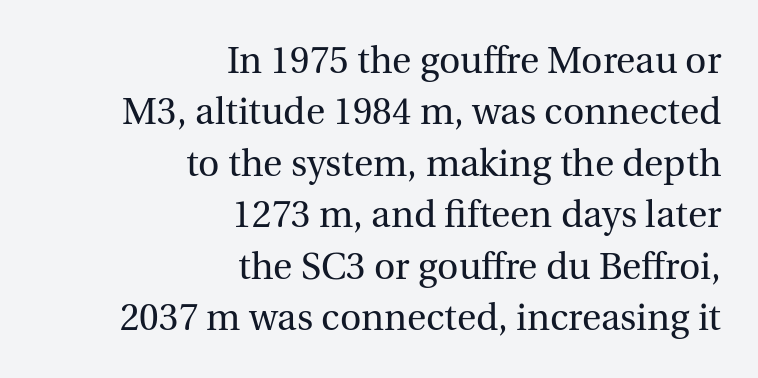
The image shows 37 px regular-weight serif type, upright; set right-aligned, normal line spacing (1.39x), normal letter spacing, not underlined; a medium x-height.
